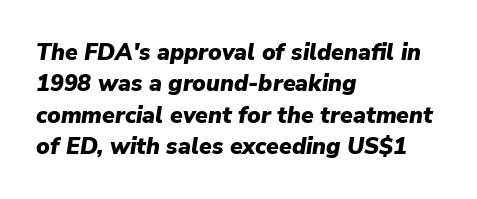
Q: Is the text bold? A: Yes.
Q: Is the text italic (slanted)? A: Yes, it leans right by about 9 degrees.
Q: Is the text underlined? A: No.
Q: How is the paragraph aligned? A: Left-aligned.
Q: Is the spacing between letters normal or unusually wide? A: Normal.
Q: Is the spacing between lines tight, normal or loose? A: Normal.
